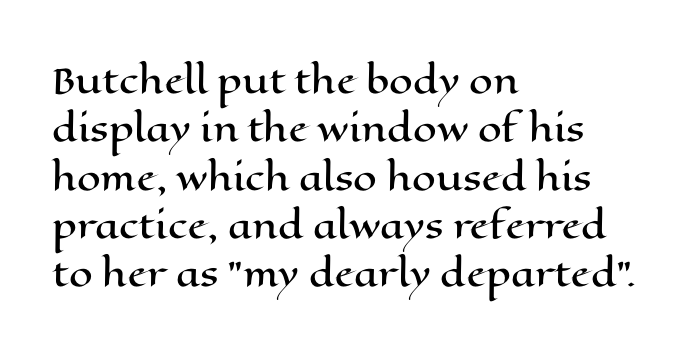
The image shows 34 px wide type, upright; set left-aligned, normal line spacing (1.42x), normal letter spacing, not underlined; high stroke contrast and a medium x-height.
